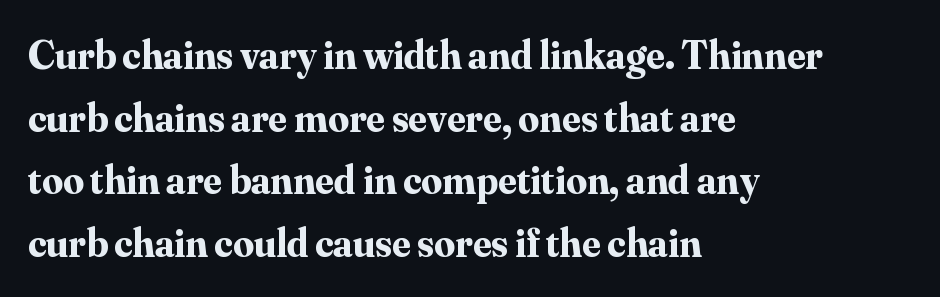
Q: Is the text bold? A: Yes.
Q: Is the text italic (slanted)? A: No, it is upright.
Q: Is the typeface a serif or a sans-serif typeface? A: Serif.
Q: Is the text underlined? A: No.
Q: How is the paragraph aligned? A: Left-aligned.
Q: Is the spacing between letters normal or unusually wide? A: Normal.
Q: Is the spacing between lines tight, normal or loose? A: Normal.
Q: Width (condensed, normal, or wide)? A: Normal.
Q: Stroke contrast? A: Medium.
Q: x-height? A: Small.
Q: Monospaced? A: No.
